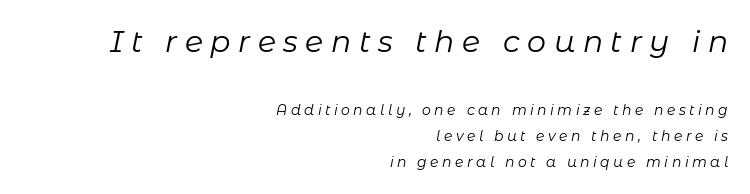
Q: Is the text bold? A: No.
Q: Is the text italic (slanted)? A: Yes, it leans right by about 11 degrees.
Q: Is the text underlined? A: No.
Q: How is the paragraph aligned? A: Right-aligned.
Q: Is the spacing between letters normal or unusually wide? A: Unusually wide.
Q: Which block of text is set in a larger size, the first (top) or the second (bottom)? A: The first (top) one.
Q: Width (condensed, normal, or wide)? A: Normal.
Q: Stroke contrast? A: Low.
Q: x-height? A: Medium.
Q: Monospaced? A: No.
